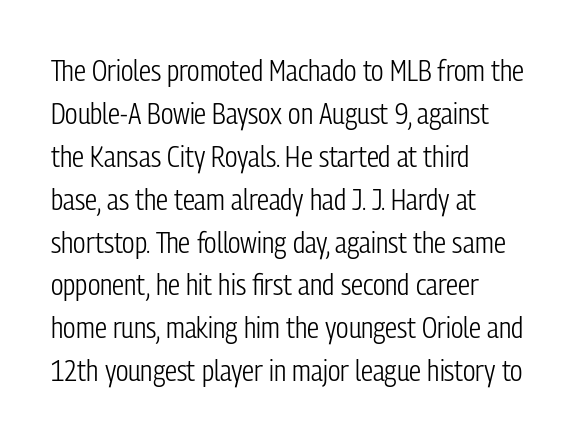
Looks like regular typesetting: each glyph gets only the width it needs. Ordinary non-slanted type is in use. What stands out about the letter spacing? Nothing — it is the standard amount. On a weight scale, this lands at 450 or below. Nobody drew a line under any word here. This block has exactly the height ordinary leading produces.
